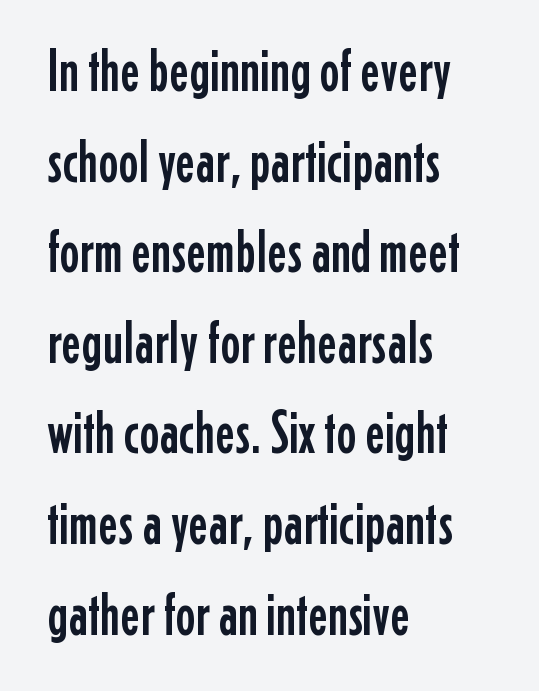
{"serif": "no", "italic": "no", "width": "condensed", "stroke_contrast": "low", "x_height": "medium", "monospaced": "no", "underline": "no", "align": "left", "line_spacing": "normal", "line_spacing_ratio": 1.51, "letter_spacing": "normal", "letter_spacing_em": 0.0, "glyph_px": 60}
